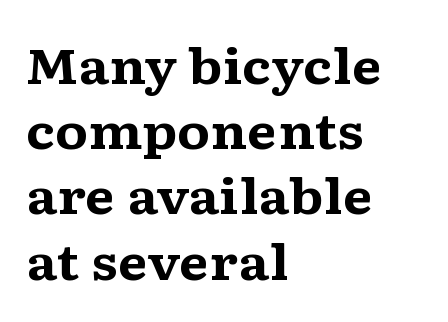
The image shows 49 px bold, wide serif type, upright; set left-aligned, normal line spacing (1.33x), normal letter spacing, not underlined; medium stroke contrast and a medium x-height.
